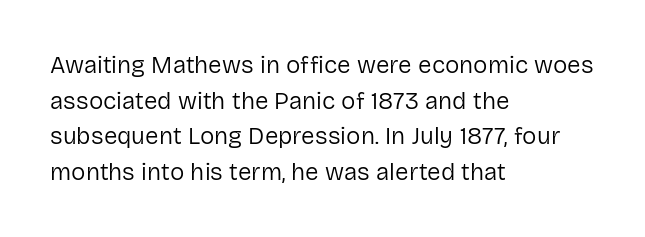
No italicization has been applied; the sample stays upright. Each line starts at the same left margin while the right side varies. Weight: regular or lighter. Compared with typical paragraphs, the rows here are spaced about the same. No extra tracking has been applied to these lines. Any mark beneath the type? The region is blank.
